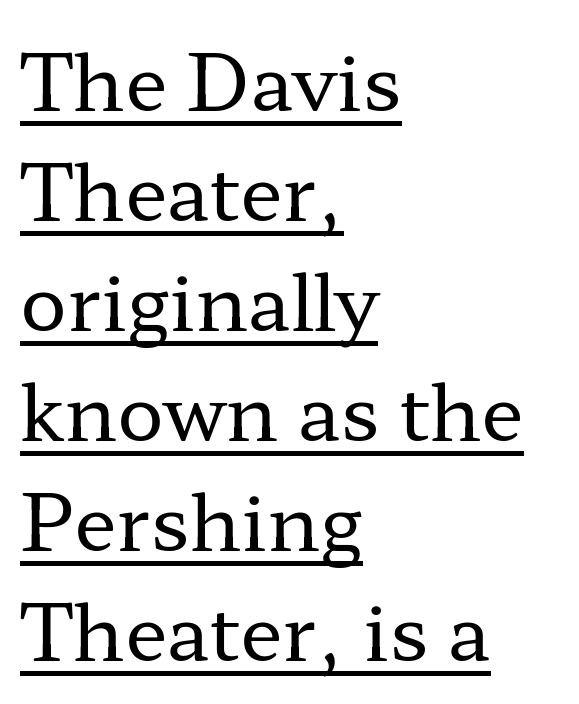
The image shows 78 px regular-weight, wide serif type, upright; set left-aligned, normal line spacing (1.41x), normal letter spacing, underlined; low stroke contrast and a medium x-height.
